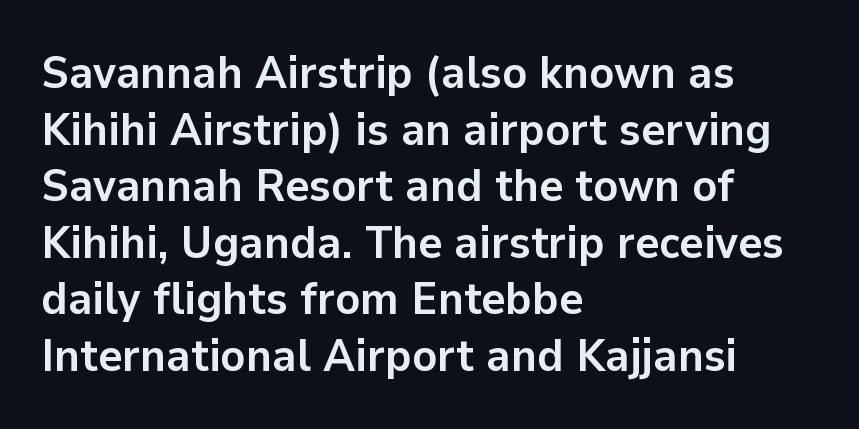
The image shows 46 px semibold sans-serif type, upright; set left-aligned, line spacing 1.23x, normal letter spacing, not underlined; low stroke contrast and a medium x-height.
